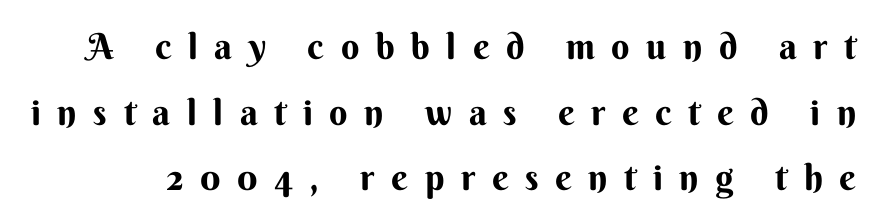
Upright lettering throughout. Check under the words: just untouched page. I'd call this a sans setting — the letters go barefoot. Caption: bold face, heavy strokes. Varying glyph widths throughout — classic text-font behaviour. The line texture is sparse and dotted thanks to wide tracking.
